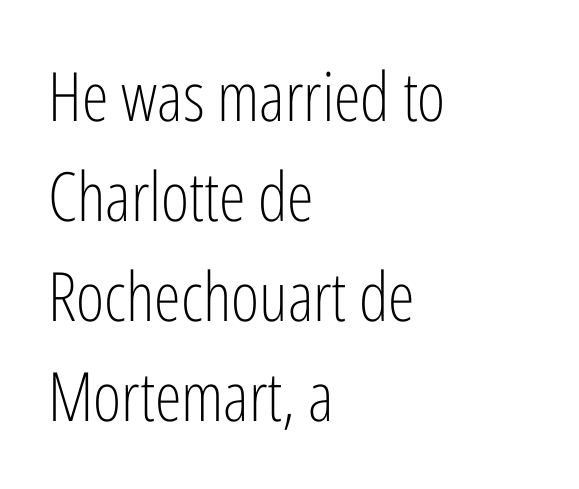
Q: Is the text bold? A: No.
Q: Is the text italic (slanted)? A: No, it is upright.
Q: Is the typeface a serif or a sans-serif typeface? A: Sans-serif.
Q: Is the text underlined? A: No.
Q: How is the paragraph aligned? A: Left-aligned.
Q: Is the spacing between letters normal or unusually wide? A: Normal.
Q: Is the spacing between lines tight, normal or loose? A: Normal.
Q: Width (condensed, normal, or wide)? A: Condensed.
Q: Stroke contrast? A: Low.
Q: x-height? A: Medium.
Q: Monospaced? A: No.
